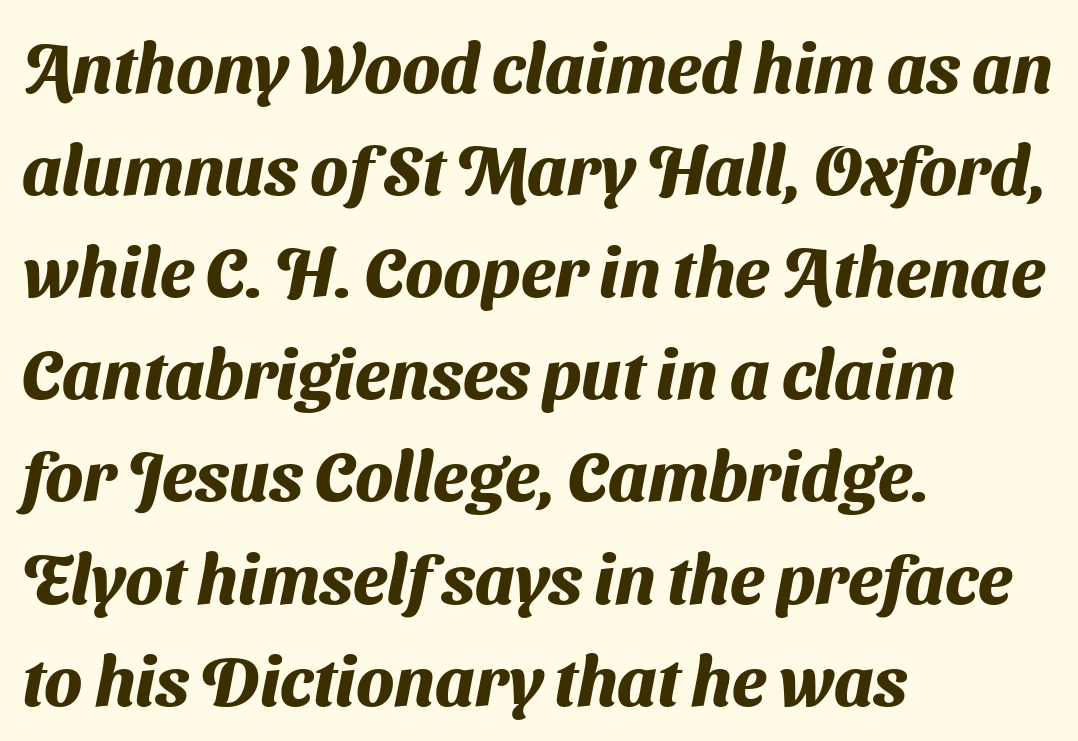
The image shows 69 px heavy sans-serif type; set left-aligned, normal line spacing (1.48x), normal letter spacing, not underlined; medium stroke contrast and a medium x-height.
